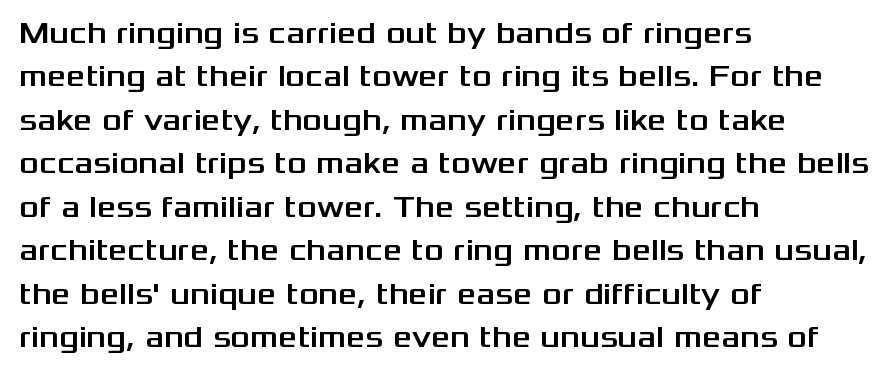
The image shows 30 px wide sans-serif type, upright; set left-aligned, normal line spacing (1.45x), normal letter spacing, not underlined; medium stroke contrast and a medium x-height.
